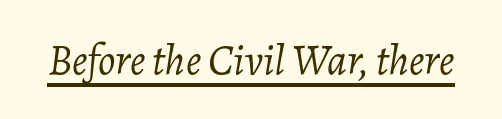
{"italic": "yes", "lean": "right", "slant_degrees": 7, "bold": "no", "weight": "light", "width": "normal", "stroke_contrast": "low", "x_height": "medium", "monospaced": "no", "underline": "yes", "letter_spacing": "normal", "letter_spacing_em": 0.0, "glyph_px": 43}
